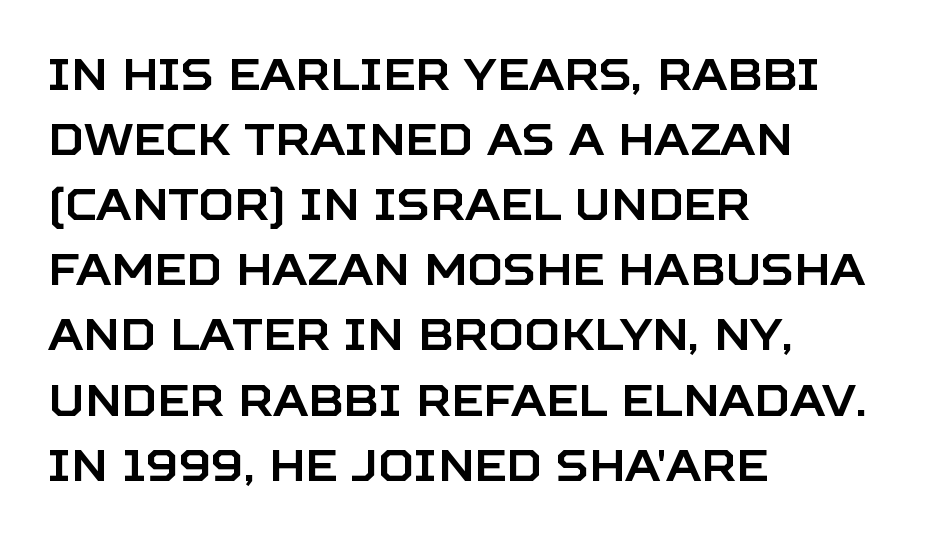
{"serif": "no", "italic": "no", "width": "normal", "stroke_contrast": "low", "x_height": "large", "monospaced": "no", "underline": "no", "align": "left", "line_spacing": "normal", "line_spacing_ratio": 1.48, "letter_spacing": "normal", "letter_spacing_em": 0.0, "glyph_px": 44}
